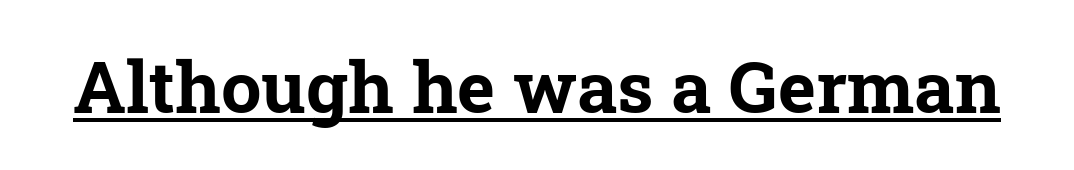
Q: Is the text bold? A: Yes.
Q: Is the typeface a serif or a sans-serif typeface? A: Serif.
Q: Is the text underlined? A: Yes.
Q: Is the spacing between letters normal or unusually wide? A: Normal.
Q: Width (condensed, normal, or wide)? A: Normal.
Q: Stroke contrast? A: Low.
Q: x-height? A: Medium.
Q: Monospaced? A: No.
